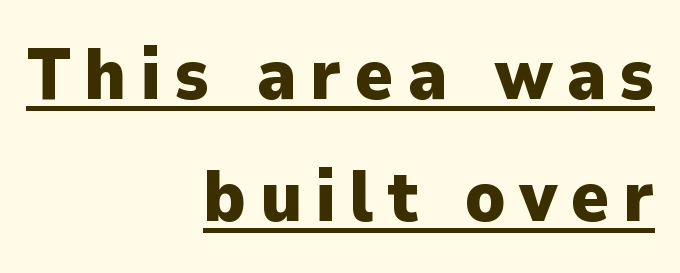
The image shows 72 px heavy sans-serif type, upright; set right-aligned, normal line spacing (1.69x), underlined; low stroke contrast and a medium x-height.
